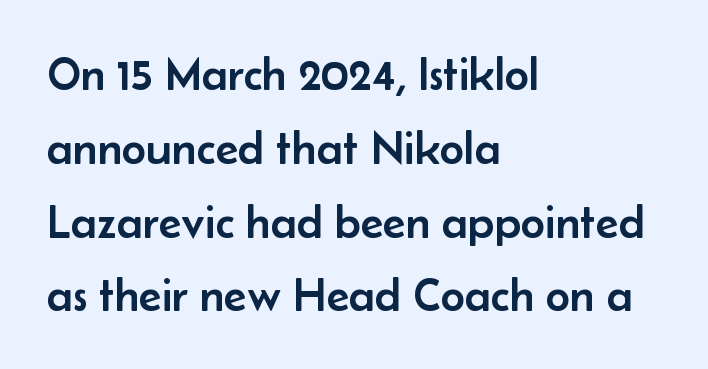
The image shows 47 px sans-serif type, upright; set left-aligned, normal line spacing (1.57x), normal letter spacing, not underlined; low stroke contrast and a small x-height.
